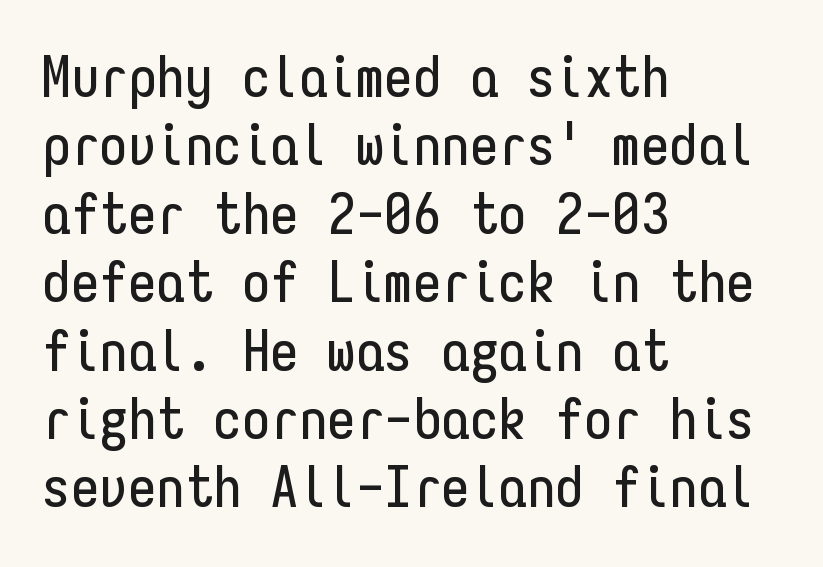
Q: Is the text italic (slanted)? A: No, it is upright.
Q: Is the typeface a serif or a sans-serif typeface? A: Sans-serif.
Q: Is the text underlined? A: No.
Q: How is the paragraph aligned? A: Left-aligned.
Q: Is the spacing between letters normal or unusually wide? A: Normal.
Q: Width (condensed, normal, or wide)? A: Condensed.
Q: Stroke contrast? A: Low.
Q: x-height? A: Medium.
Q: Monospaced? A: Yes.
